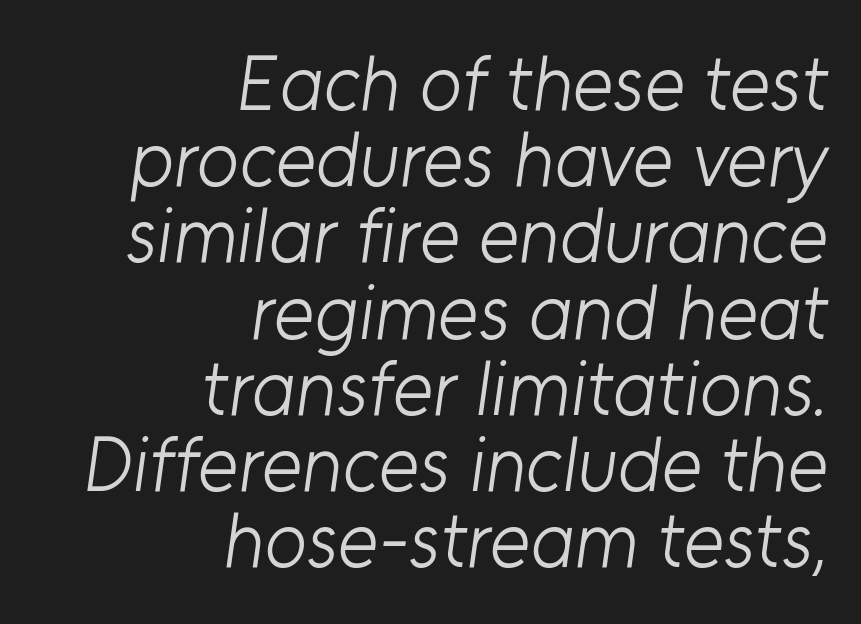
{"serif": "no", "bold": "no", "weight": "light", "width": "normal", "stroke_contrast": "low", "x_height": "medium", "monospaced": "no", "underline": "no", "align": "right", "line_spacing": "tight", "line_spacing_ratio": 0.99, "letter_spacing": "normal", "letter_spacing_em": 0.0, "glyph_px": 77}
